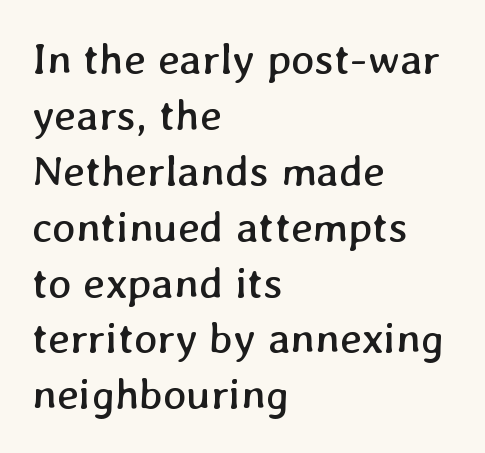
The image shows 44 px regular-weight type; set left-aligned, normal line spacing (1.27x), normal letter spacing, not underlined; low stroke contrast and a medium x-height.
